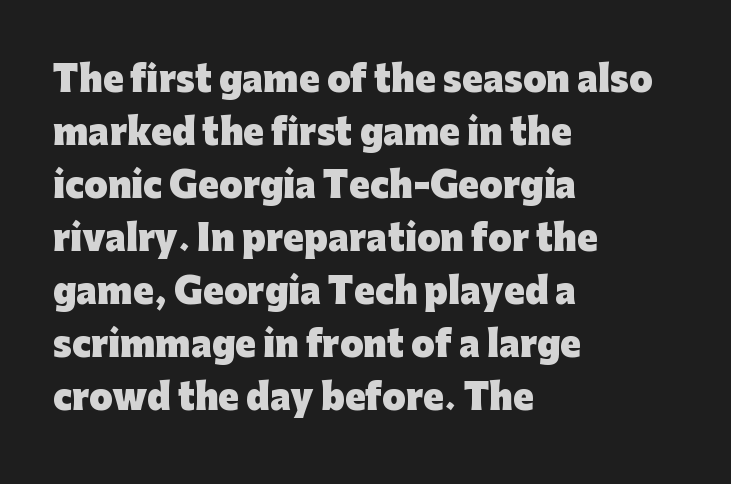
Vertical spacing — default. Are there feet on the stems? There aren't — it's a sans. A classic flush-left, rag-right setting is used for this passage. Varying glyph widths throughout — classic text-font behaviour. The type is set solid horizontally, with unmodified tracking. Lines of text with bare space underneath.
